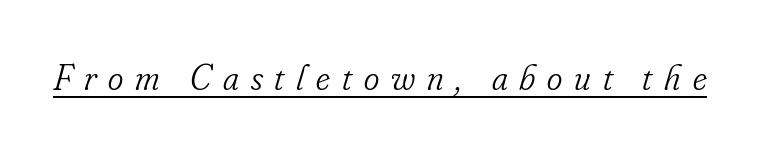
{"serif": "yes", "italic": "yes", "lean": "right", "slant_degrees": 16, "bold": "no", "weight": "light", "width": "condensed", "stroke_contrast": "low", "x_height": "small", "monospaced": "no", "underline": "yes", "letter_spacing": "wide", "letter_spacing_em": 0.32, "glyph_px": 37}
